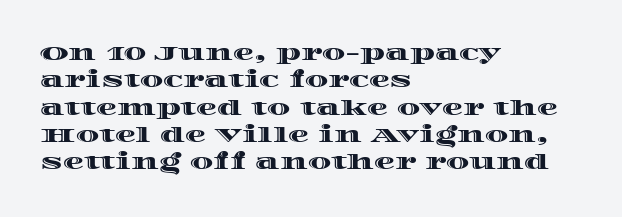
You could call the tracking neutral — neither tight nor loose. Honestly, there is no underline to notice here at all. This is roman type, the default non-slanted kind. Compared with a centered layout, this one pins lines to the left instead. Interline gaps are of average width in this sample.
